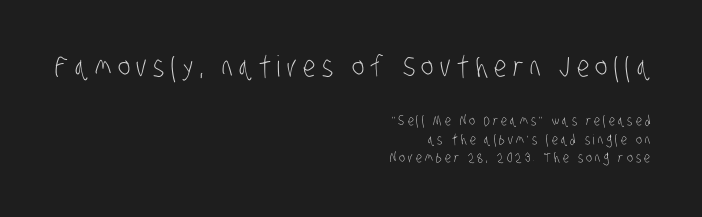
Each line ends at the same right margin while the left side varies. Top chunk: large. Bottom chunk: small. Think standard paragraph weight, or any step lighter than that. Between one letter and the next there's a generous, obvious gap. The rows are spaced the way most documents space them. Nothing sits at the stroke ends, so this counts as sans-serif.
